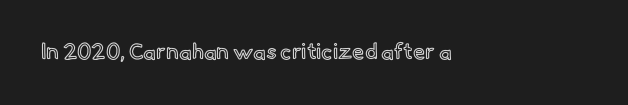
{"italic": "no", "underline": "no", "letter_spacing": "normal", "letter_spacing_em": 0.0, "glyph_px": 22}
